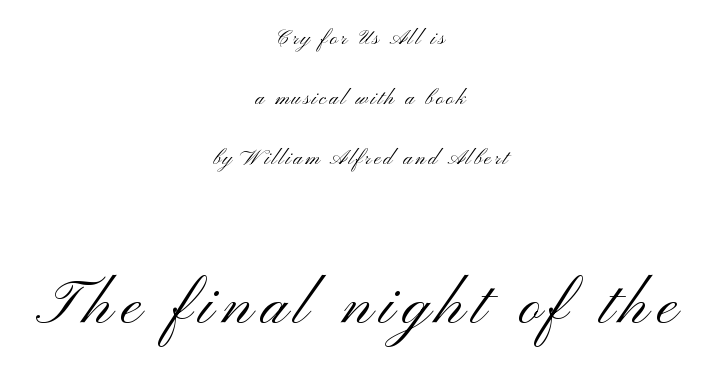
A student would notice the bottom passage is typeset larger than what precedes it. Regarding serifs, this sample does without them. One-word summary of the alignment: center. No extra ink here — the face is not bold. Nobody drew a line under any word here.
